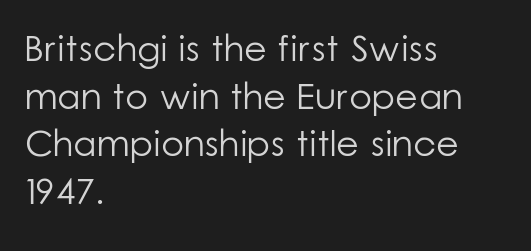
The image shows 37 px light sans-serif type, upright; set left-aligned, normal line spacing (1.29x), normal letter spacing, not underlined; low stroke contrast and a medium x-height.
